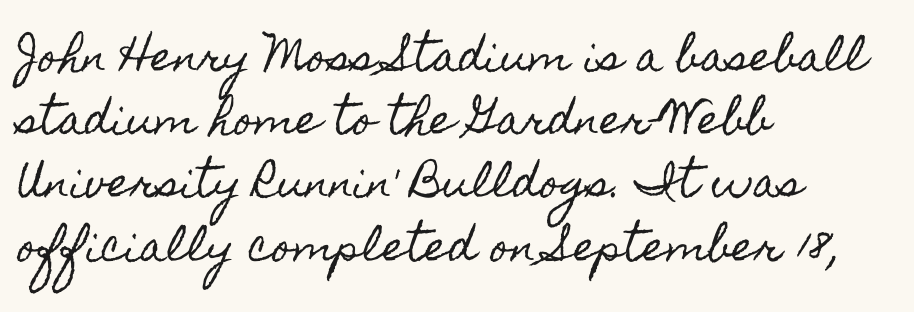
Q: Is the text italic (slanted)? A: Yes.
Q: Is the text underlined? A: No.
Q: How is the paragraph aligned? A: Left-aligned.
Q: Is the spacing between letters normal or unusually wide? A: Normal.
Q: Is the spacing between lines tight, normal or loose? A: Normal.
Q: Width (condensed, normal, or wide)? A: Condensed.
Q: x-height? A: Small.
Q: Monospaced? A: No.
